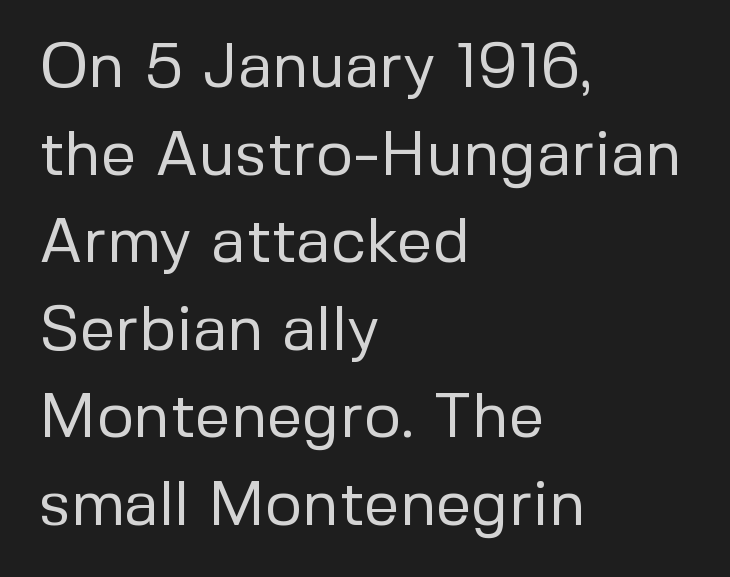
The image shows 63 px regular-weight sans-serif type, upright; set left-aligned, normal line spacing (1.39x), normal letter spacing, not underlined; low stroke contrast and a medium x-height.
